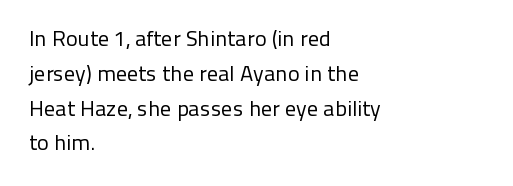
{"italic": "no", "bold": "no", "underline": "no", "align": "left", "line_spacing": "normal", "line_spacing_ratio": 1.58, "letter_spacing": "normal", "letter_spacing_em": 0.0, "glyph_px": 22}
